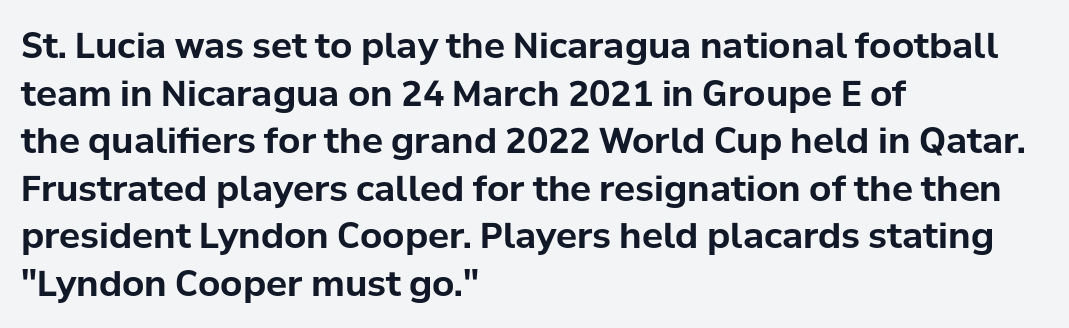
The image shows 35 px bold sans-serif type, upright; set left-aligned, normal line spacing (1.36x), normal letter spacing, not underlined; low stroke contrast and a medium x-height.
